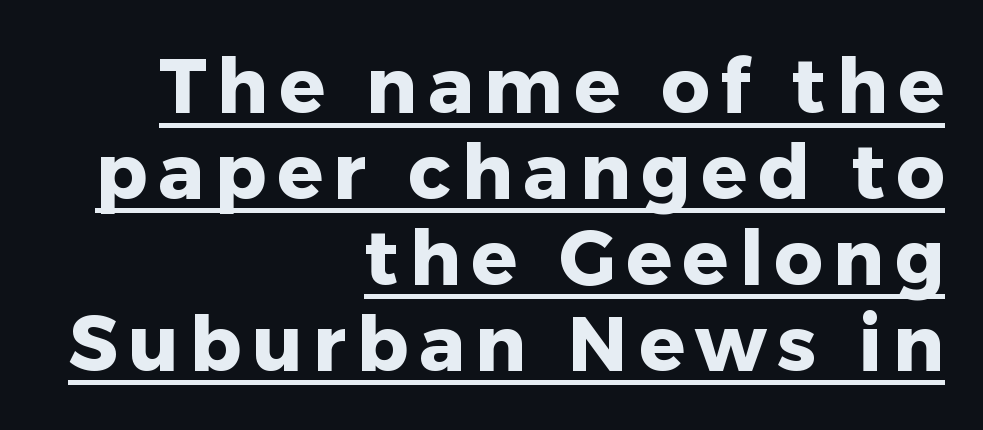
Q: Is the text bold? A: Yes.
Q: Is the text italic (slanted)? A: No, it is upright.
Q: Is the typeface a serif or a sans-serif typeface? A: Sans-serif.
Q: Is the text underlined? A: Yes.
Q: How is the paragraph aligned? A: Right-aligned.
Q: Is the spacing between lines tight, normal or loose? A: Tight.
Q: Width (condensed, normal, or wide)? A: Normal.
Q: Stroke contrast? A: Low.
Q: x-height? A: Medium.
Q: Monospaced? A: No.
